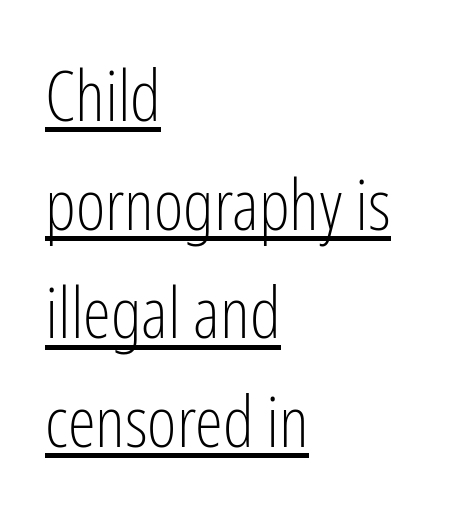
Q: Is the text bold? A: No.
Q: Is the text italic (slanted)? A: No, it is upright.
Q: Is the typeface a serif or a sans-serif typeface? A: Sans-serif.
Q: Is the text underlined? A: Yes.
Q: How is the paragraph aligned? A: Left-aligned.
Q: Is the spacing between letters normal or unusually wide? A: Normal.
Q: Is the spacing between lines tight, normal or loose? A: Normal.
Q: Width (condensed, normal, or wide)? A: Condensed.
Q: Stroke contrast? A: Low.
Q: x-height? A: Medium.
Q: Monospaced? A: No.
